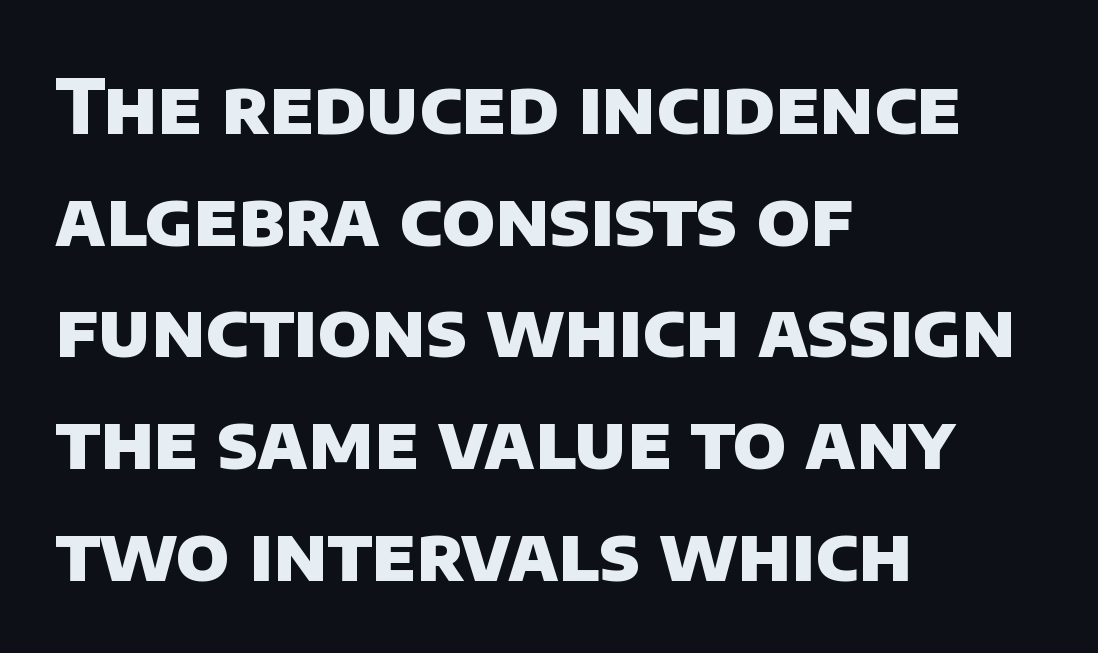
{"serif": "no", "bold": "yes", "weight": "heavy", "width": "normal", "stroke_contrast": "low", "x_height": "large", "monospaced": "no", "underline": "no", "align": "left", "line_spacing": "normal", "line_spacing_ratio": 1.47, "letter_spacing": "normal", "letter_spacing_em": 0.0, "glyph_px": 76}
